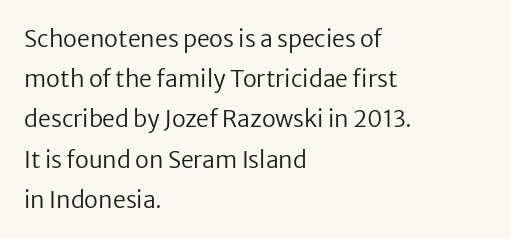
The tracking reads as untouched default to a designer's eye. The cut favours lightness, reaching ordinary text weight at its darkest. Alignment: flush left. No italicization has been applied; the sample stays upright. Plain, unruled lines of type.
